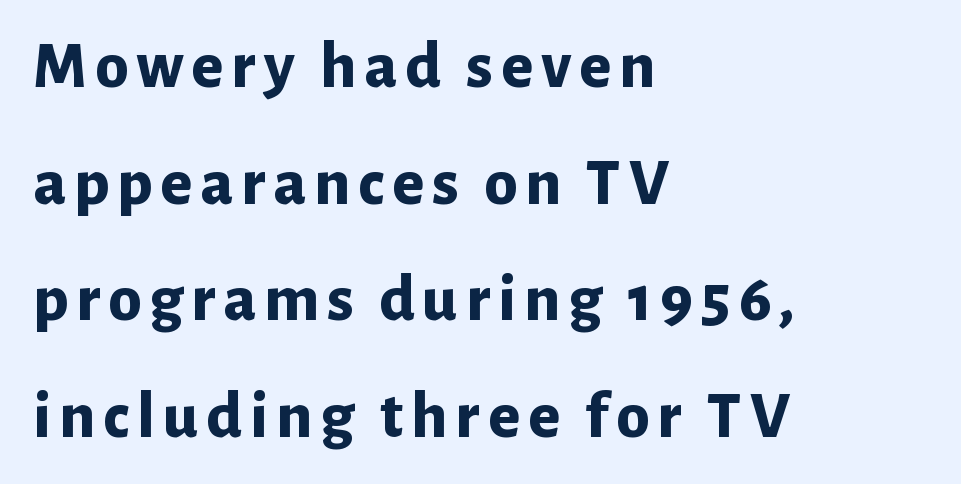
{"serif": "no", "italic": "no", "bold": "yes", "weight": "bold", "width": "normal", "stroke_contrast": "low", "x_height": "medium", "monospaced": "no", "underline": "no", "align": "left", "line_spacing_ratio": 1.74, "glyph_px": 67}
